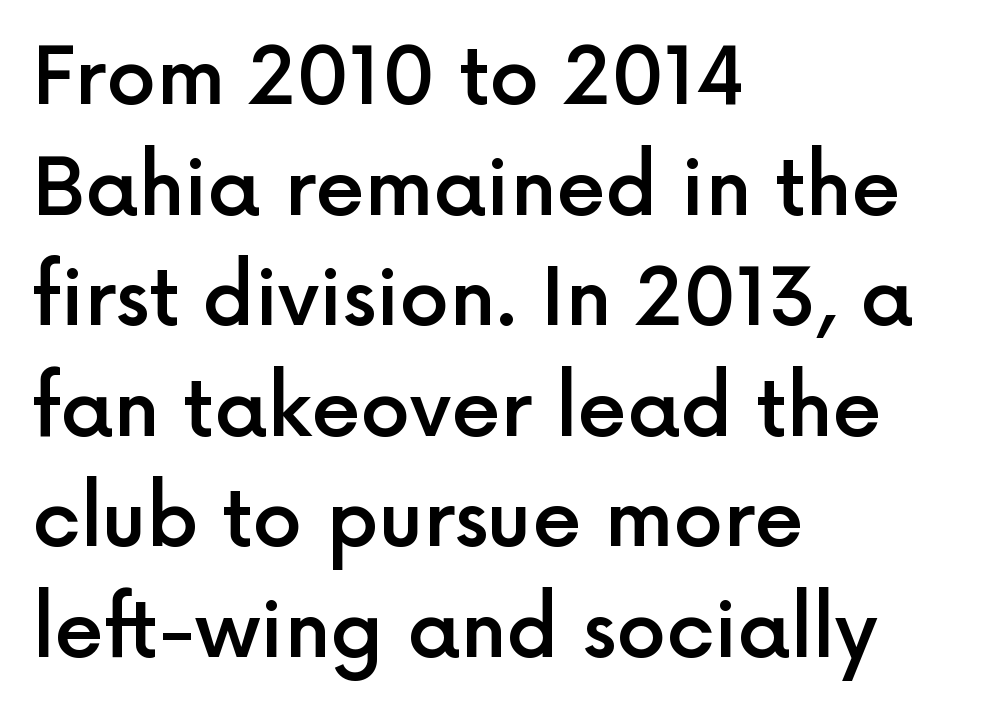
Casual observation: everything's shoved over to the left. Clear beneath every line of the passage. Is the type bold? Partly — it's a semibold, heavier than regular but not fully bold. The passage shown is typed in a proportional face where columns would drift. Letter spacing: default. A typesetter would mark this as roman, not italic.
